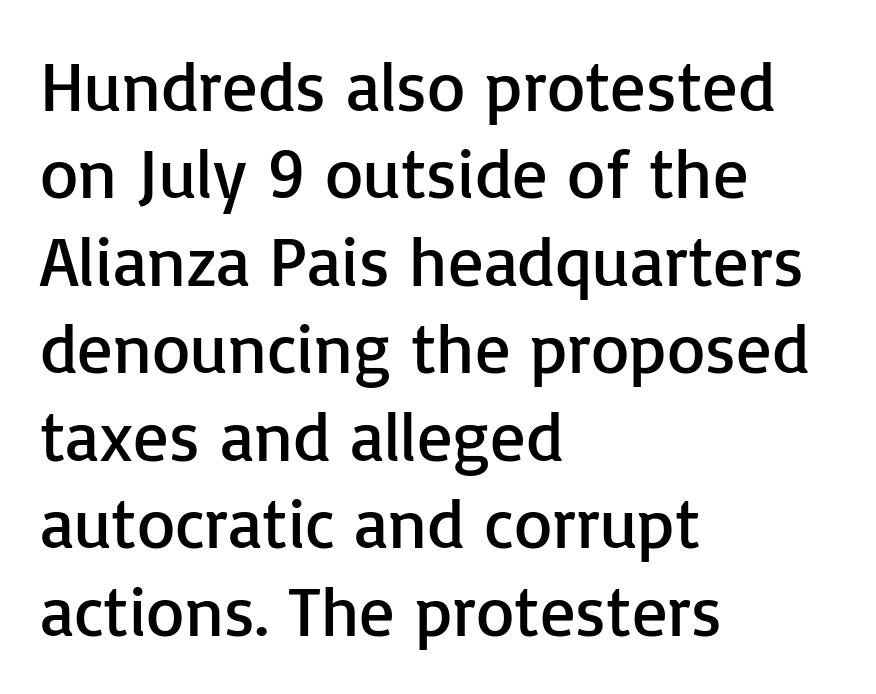
How are the letters spaced? Ordinarily, with no added tracking. This rendering employs a face without finishing strokes, i.e., a sans-serif. Do the characters align in a grid? No, the font is proportional. Compared with typical paragraphs, the rows here are spaced about the same.
